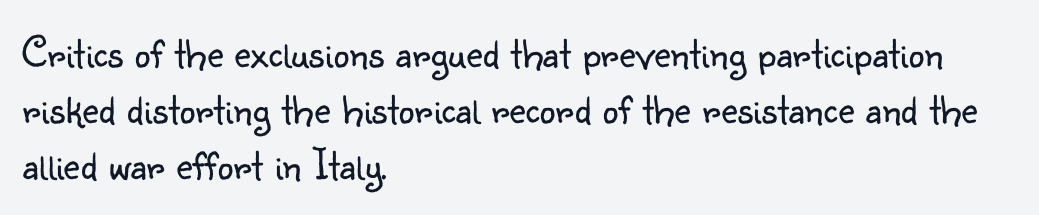
{"serif": "no", "italic": "no", "bold": "no", "weight": "light", "width": "normal", "stroke_contrast": "low", "x_height": "small", "monospaced": "no", "underline": "no", "align": "left", "line_spacing_ratio": 1.24, "letter_spacing": "normal", "letter_spacing_em": 0.0, "glyph_px": 45}
